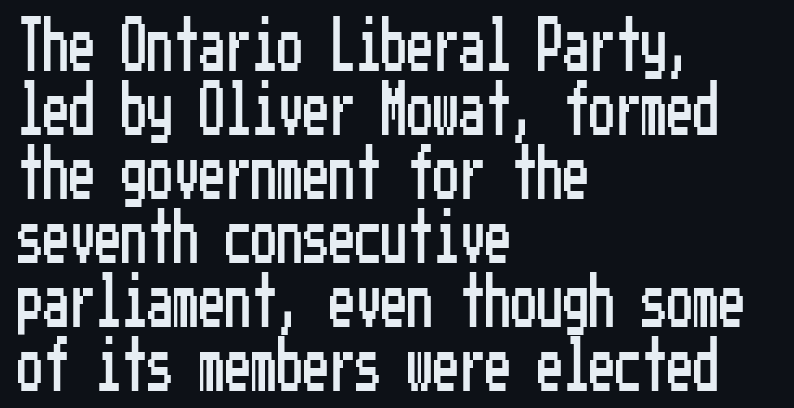
The image shows 52 px condensed sans-serif type, upright; set left-aligned, line spacing 1.23x, normal letter spacing, not underlined; low stroke contrast and a medium x-height.
